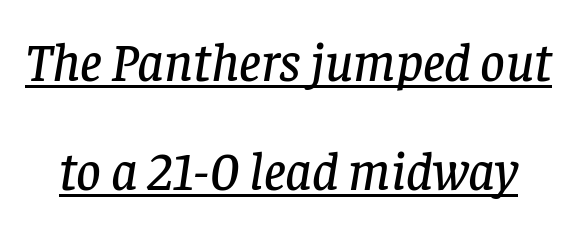
This is underlined copy, the kind a proofreader might mark for attention. Inter-character spacing is left at the font's built-in metrics. This sample has the flowing, uneven cadence of proportional lettering. The line-height multiplier appears high, well above default. The typography opts for an oblique posture over an upright one.
